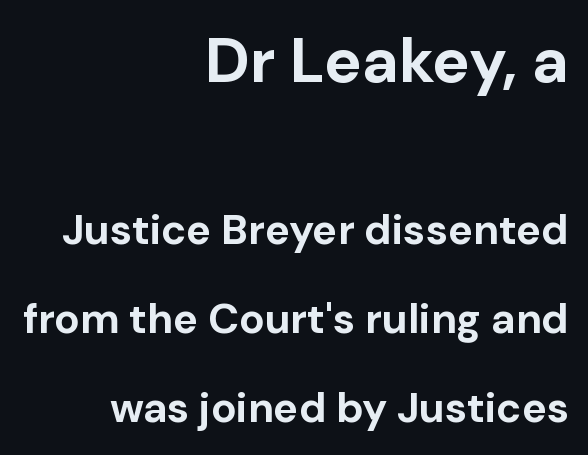
Q: Is the text bold? A: Yes.
Q: Is the text italic (slanted)? A: No, it is upright.
Q: Is the typeface a serif or a sans-serif typeface? A: Sans-serif.
Q: Is the text underlined? A: No.
Q: How is the paragraph aligned? A: Right-aligned.
Q: Is the spacing between letters normal or unusually wide? A: Normal.
Q: Is the spacing between lines tight, normal or loose? A: Loose.
Q: Which block of text is set in a larger size, the first (top) or the second (bottom)? A: The first (top) one.
Q: Width (condensed, normal, or wide)? A: Normal.
Q: Stroke contrast? A: Low.
Q: x-height? A: Medium.
Q: Monospaced? A: No.
